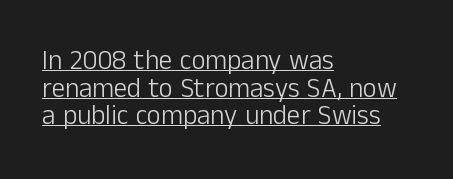
The image shows 27 px text type, upright; set left-aligned, tight line spacing (1.02x), normal letter spacing, underlined.
